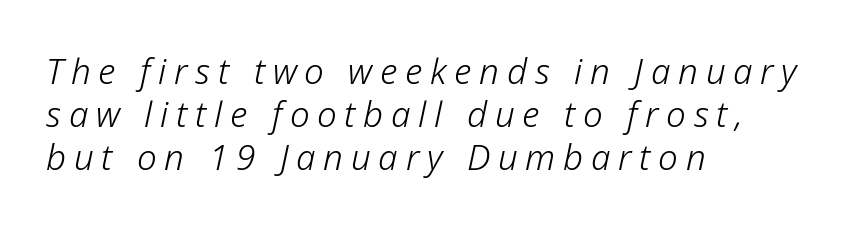
Q: Is the text bold? A: No.
Q: Is the text italic (slanted)? A: Yes, it leans right by about 12 degrees.
Q: Is the text underlined? A: No.
Q: How is the paragraph aligned? A: Left-aligned.
Q: Is the spacing between letters normal or unusually wide? A: Unusually wide.
Q: Width (condensed, normal, or wide)? A: Normal.
Q: Stroke contrast? A: Low.
Q: x-height? A: Medium.
Q: Monospaced? A: No.
